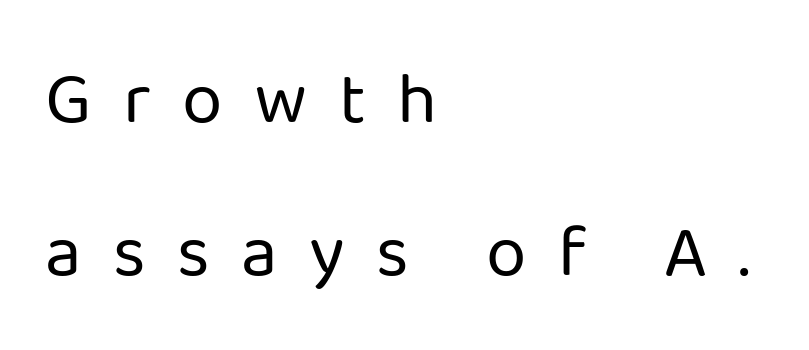
Heaviness? Minimal to ordinary, like unemphasized prose. Unmarked baselines from the first word to the last. Posture: straight, roman, zero tilt. Rows of type keep a wide berth in the vertical direction. Examine the stroke ends and you'll find no serifs.
